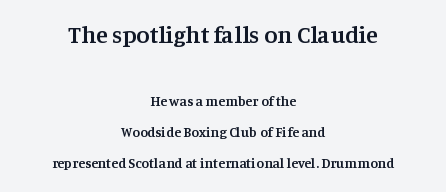
Q: Is the text bold? A: Semi-bold.
Q: Is the text italic (slanted)? A: No, it is upright.
Q: Is the text underlined? A: No.
Q: How is the paragraph aligned? A: Centered.
Q: Is the spacing between letters normal or unusually wide? A: Normal.
Q: Is the spacing between lines tight, normal or loose? A: Loose.
Q: Which block of text is set in a larger size, the first (top) or the second (bottom)? A: The first (top) one.
